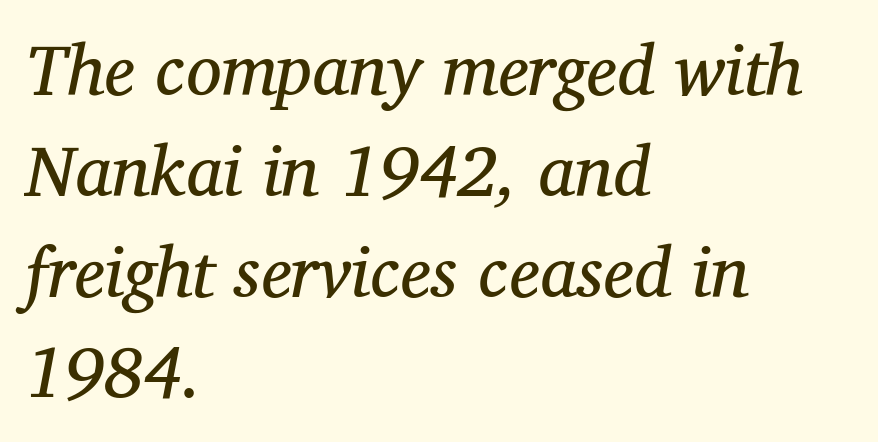
{"serif": "yes", "italic": "yes", "lean": "right", "slant_degrees": 12, "bold": "no", "weight": "regular", "width": "normal", "stroke_contrast": "medium", "x_height": "medium", "monospaced": "no", "underline": "no", "align": "left", "line_spacing": "normal", "line_spacing_ratio": 1.42, "letter_spacing": "normal", "letter_spacing_em": 0.0, "glyph_px": 71}
